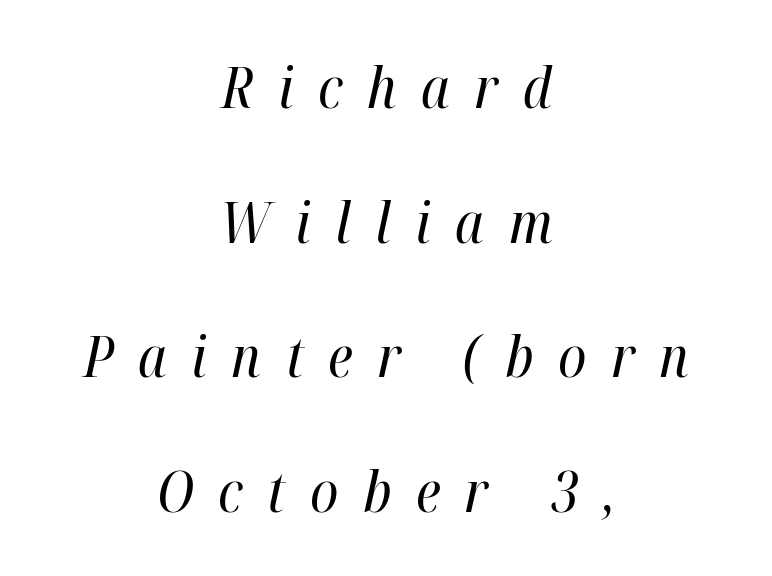
Q: Is the text bold? A: No.
Q: Is the text italic (slanted)? A: Yes, it leans right by about 12 degrees.
Q: Is the text underlined? A: No.
Q: How is the paragraph aligned? A: Centered.
Q: Is the spacing between letters normal or unusually wide? A: Unusually wide.
Q: Is the spacing between lines tight, normal or loose? A: Loose.
Q: Width (condensed, normal, or wide)? A: Condensed.
Q: Stroke contrast? A: High.
Q: x-height? A: Medium.
Q: Monospaced? A: No.
